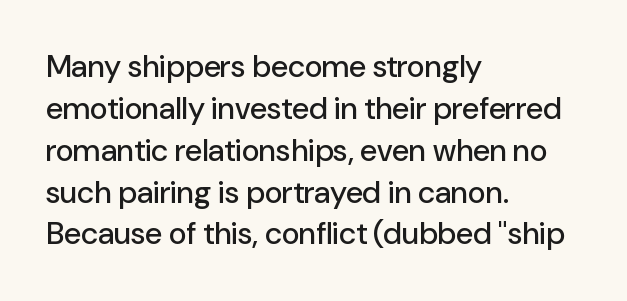
Q: Is the text italic (slanted)? A: No, it is upright.
Q: Is the typeface a serif or a sans-serif typeface? A: Sans-serif.
Q: Is the text underlined? A: No.
Q: How is the paragraph aligned? A: Left-aligned.
Q: Is the spacing between letters normal or unusually wide? A: Normal.
Q: Is the spacing between lines tight, normal or loose? A: Normal.
Q: Width (condensed, normal, or wide)? A: Normal.
Q: Stroke contrast? A: Low.
Q: x-height? A: Medium.
Q: Monospaced? A: No.
